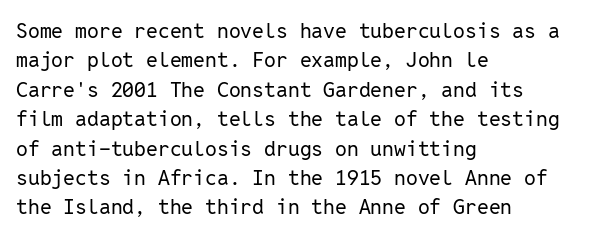
Q: Is the text bold? A: No.
Q: Is the text italic (slanted)? A: No, it is upright.
Q: Is the text underlined? A: No.
Q: How is the paragraph aligned? A: Left-aligned.
Q: Is the spacing between letters normal or unusually wide? A: Normal.
Q: Is the spacing between lines tight, normal or loose? A: Normal.
